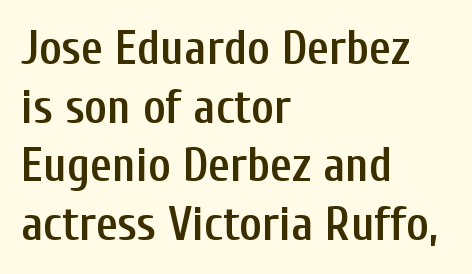
{"serif": "no", "italic": "no", "bold": "semi", "weight": "semibold", "width": "condensed", "stroke_contrast": "low", "x_height": "medium", "monospaced": "no", "underline": "no", "align": "left", "line_spacing_ratio": 1.22, "letter_spacing": "normal", "letter_spacing_em": 0.0, "glyph_px": 48}
